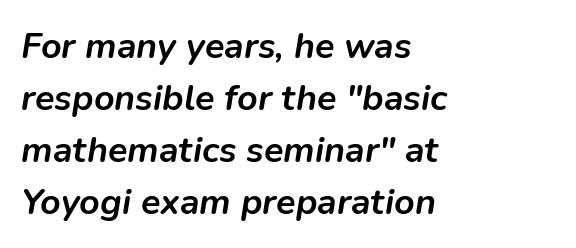
When letters slant like this, we call the style italic. A bare baseline throughout the passage. Visually the block forms a straight wall on the left and a jagged coastline on the right. The line-height multiplier appears to be the usual default. These words are printed bold, with thick strokes throughout. Spacing verdict: proportional, widths tailored to each character.
